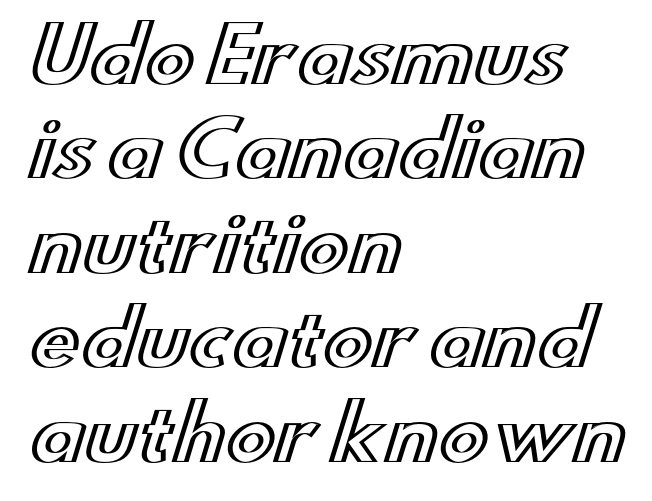
{"width": "wide", "x_height": "small", "monospaced": "no", "underline": "no", "align": "left", "line_spacing": "normal", "line_spacing_ratio": 1.26, "letter_spacing": "normal", "letter_spacing_em": 0.0, "glyph_px": 75}
